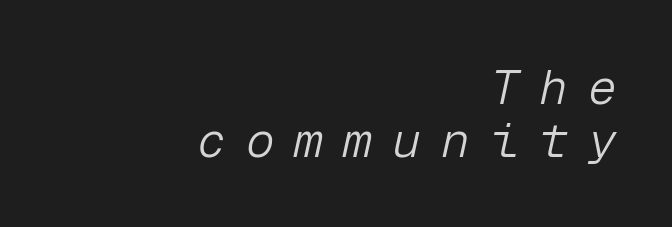
{"italic": "yes", "lean": "right", "slant_degrees": 12, "bold": "no", "weight": "light", "width": "normal", "stroke_contrast": "low", "x_height": "medium", "monospaced": "yes", "underline": "no", "align": "right", "line_spacing": "tight", "line_spacing_ratio": 1.1, "letter_spacing": "wide", "letter_spacing_em": 0.42, "glyph_px": 48}
